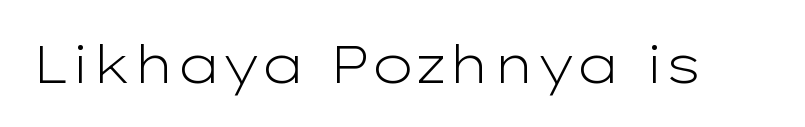
The image shows 52 px light, wide sans-serif type, upright; set normal letter spacing, not underlined; low stroke contrast and a medium x-height.
